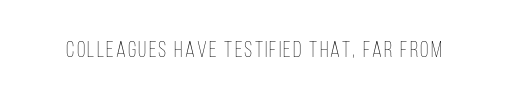
Q: Is the text bold? A: No.
Q: Is the text italic (slanted)? A: No, it is upright.
Q: Is the text underlined? A: No.
